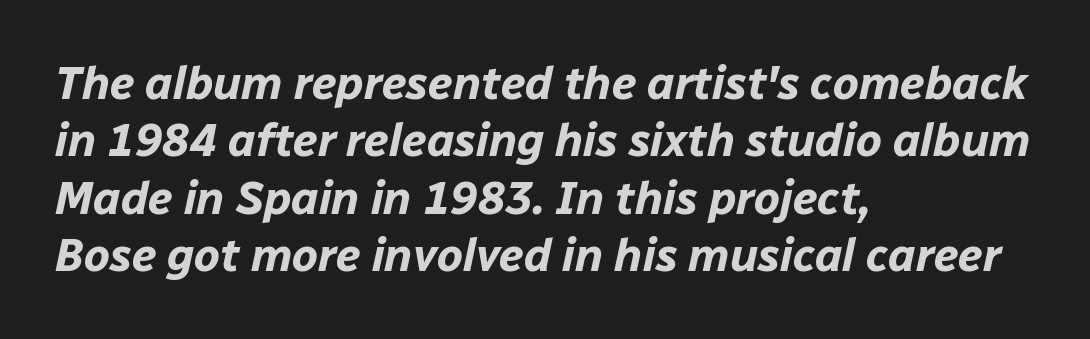
The rendering anchors every line to the left-hand side. The font's italic variant was chosen for this text. This sample has the flowing, uneven cadence of proportional lettering. Whoever set this chose a conventional vertical rhythm. The typesetting leans heavy: a genuine bold.
